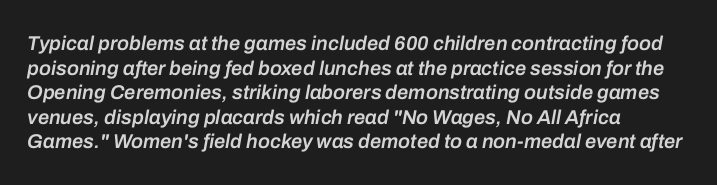
The rag falls on the right side of this text block. No extra tracking has been applied to these lines. Type without underlining. Weight check: semibold — heavier than regular, not quite bold.
